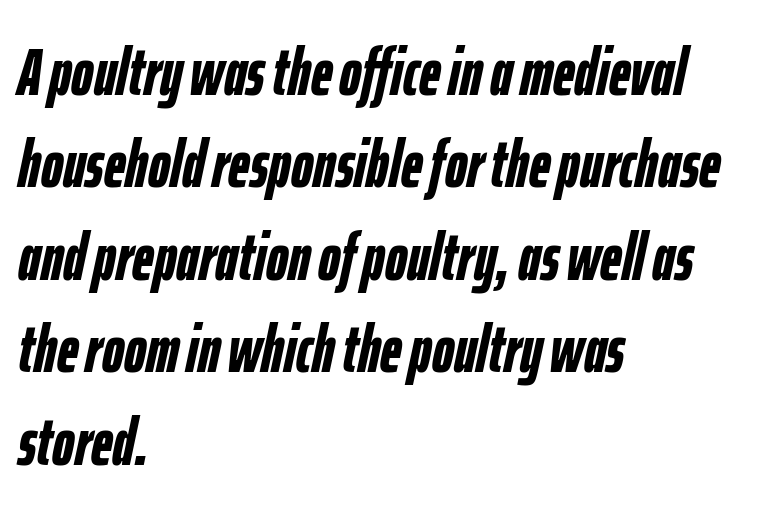
The image shows 67 px semibold, condensed type, italic (leaning right); set left-aligned, normal line spacing (1.38x), normal letter spacing, not underlined; low stroke contrast and a medium x-height.
